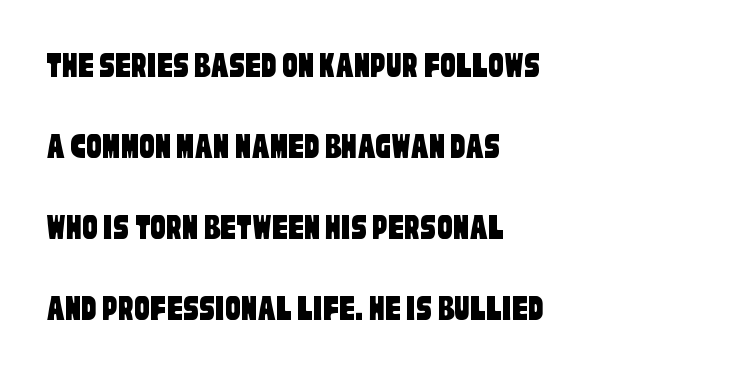
The image shows 38 px condensed sans-serif type; set left-aligned, loose line spacing (2.13x), normal letter spacing, not underlined; low stroke contrast and a large x-height.
